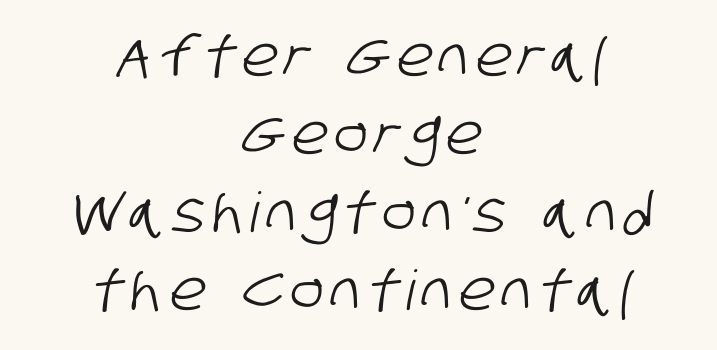
{"serif": "no", "width": "condensed", "stroke_contrast": "low", "x_height": "large", "monospaced": "no", "underline": "no", "align": "center", "line_spacing": "normal", "line_spacing_ratio": 1.42, "glyph_px": 55}
